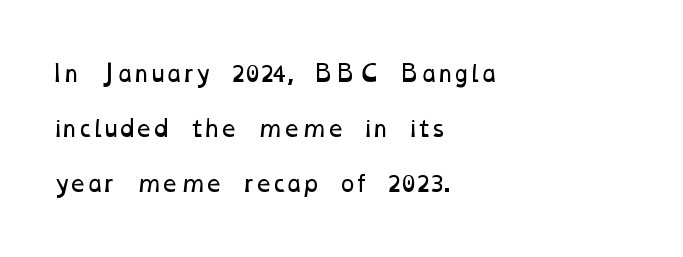
In terms of leading, this rendering errs on the spacious side. Is this a heavy cut? Hardly; it is regular or lighter. These lines are set flush left with a ragged right edge. Clear beneath every line of the passage.
